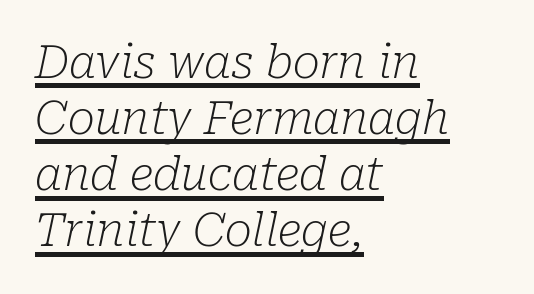
The rendering uses natural spacing where letterforms have individual widths. The paragraph shown leans on its left margin. Look at the tracking — it's just the regular setting, nothing added. Regarding serifs, this sample has them.
